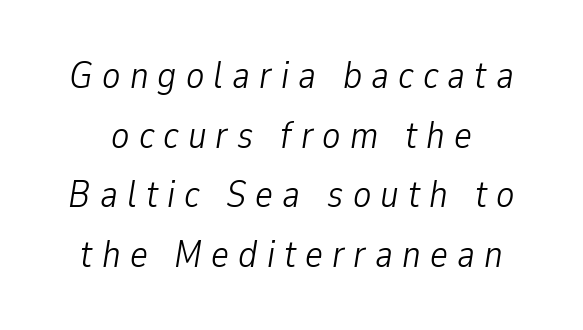
{"italic": "yes", "lean": "right", "slant_degrees": 9, "bold": "no", "weight": "light", "width": "condensed", "stroke_contrast": "low", "x_height": "medium", "monospaced": "no", "underline": "no", "line_spacing": "normal", "line_spacing_ratio": 1.57, "letter_spacing": "wide", "letter_spacing_em": 0.24, "glyph_px": 38}
